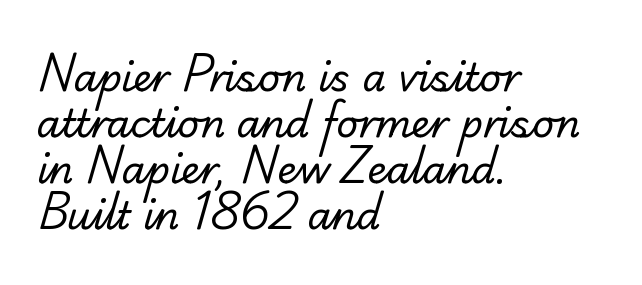
Q: Is the text bold? A: No.
Q: Is the typeface a serif or a sans-serif typeface? A: Serif.
Q: Is the text underlined? A: No.
Q: How is the paragraph aligned? A: Left-aligned.
Q: Is the spacing between letters normal or unusually wide? A: Normal.
Q: Width (condensed, normal, or wide)? A: Normal.
Q: Stroke contrast? A: Low.
Q: x-height? A: Small.
Q: Monospaced? A: No.
